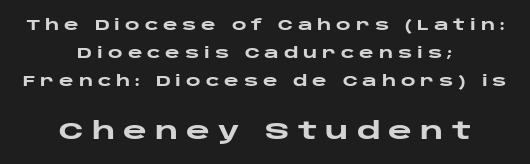
{"italic": "no", "bold": "yes", "underline": "no", "align": "center", "line_spacing": "loose", "line_spacing_ratio": 2.0, "letter_spacing": "wide", "letter_spacing_em": 0.35, "larger_block": "second", "size_ratio": 1.64, "glyph_px": 23}
